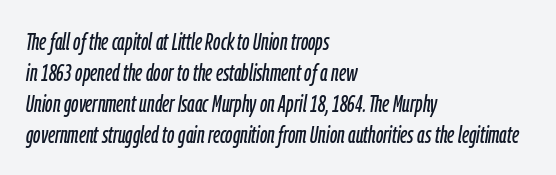
Leading matches the norm, producing a regular column. The string is rendered with underlining switched off. Italic? Definitely — the glyphs are oblique. The horizontal fit of the characters is conventional and even. The paragraph shown leans on its left margin.
